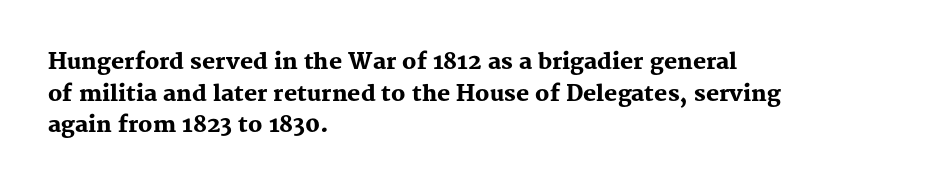
Q: Is the text bold? A: Yes.
Q: Is the text italic (slanted)? A: No, it is upright.
Q: Is the text underlined? A: No.
Q: How is the paragraph aligned? A: Left-aligned.
Q: Is the spacing between letters normal or unusually wide? A: Normal.
Q: Is the spacing between lines tight, normal or loose? A: Normal.
